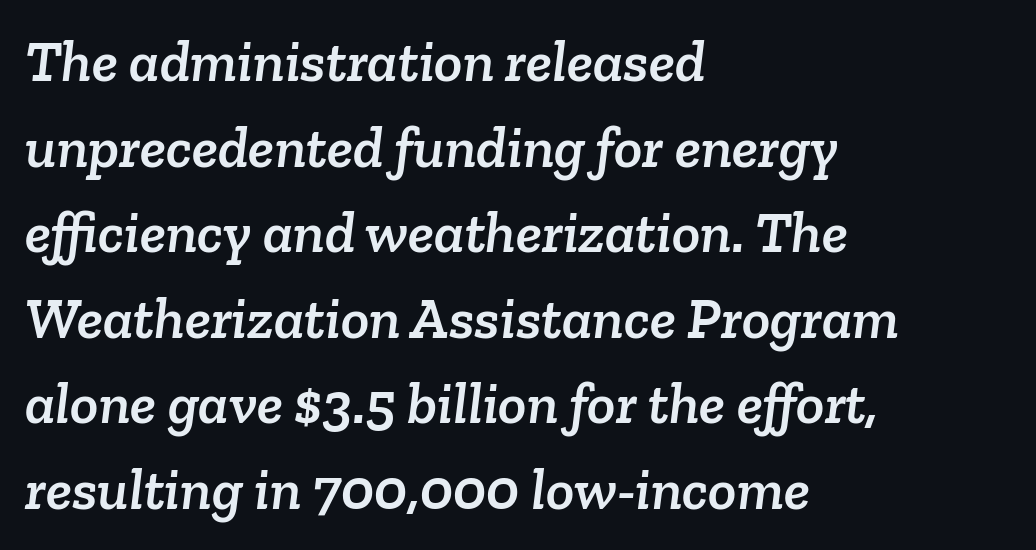
Caption: standard tracking, unaltered. The typeface chosen for these lines features serifs. If you drew a ruler down the left edge, every line would touch it. The vertical gap from one line to the next is medium. The passage shown is typed in a proportional face where columns would drift. Clear beneath every line of the passage.
